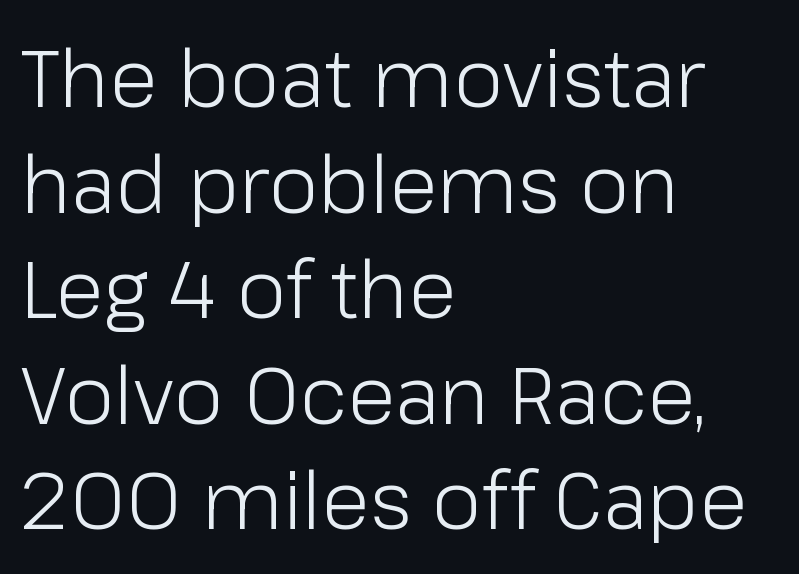
The image shows 80 px light sans-serif type, upright; set left-aligned, normal line spacing (1.32x), normal letter spacing, not underlined; low stroke contrast and a medium x-height.
